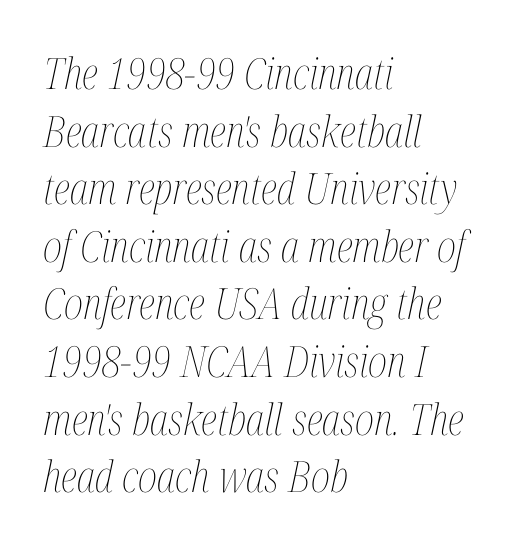
Q: Is the text bold? A: No.
Q: Is the text italic (slanted)? A: Yes, it leans right by about 12 degrees.
Q: Is the text underlined? A: No.
Q: How is the paragraph aligned? A: Left-aligned.
Q: Is the spacing between letters normal or unusually wide? A: Normal.
Q: Is the spacing between lines tight, normal or loose? A: Normal.
Q: Width (condensed, normal, or wide)? A: Condensed.
Q: Stroke contrast? A: Medium.
Q: x-height? A: Medium.
Q: Monospaced? A: No.
